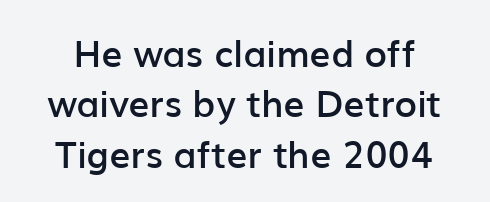
The image shows 37 px semibold sans-serif type, upright; set centered, normal line spacing (1.36x), normal letter spacing, not underlined; low stroke contrast and a medium x-height.
